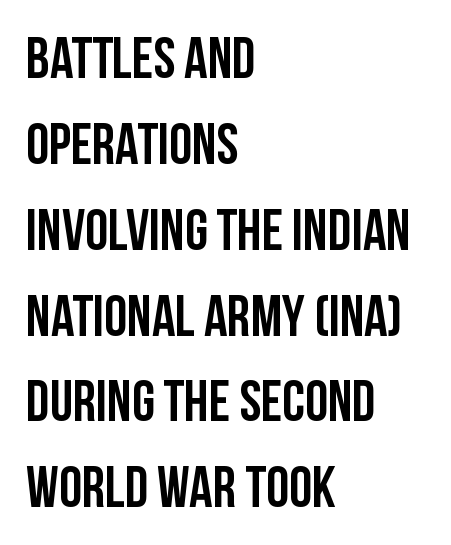
{"serif": "no", "italic": "no", "width": "condensed", "stroke_contrast": "low", "x_height": "large", "monospaced": "no", "underline": "no", "align": "left", "line_spacing": "normal", "line_spacing_ratio": 1.48, "letter_spacing": "normal", "letter_spacing_em": 0.0, "glyph_px": 58}
